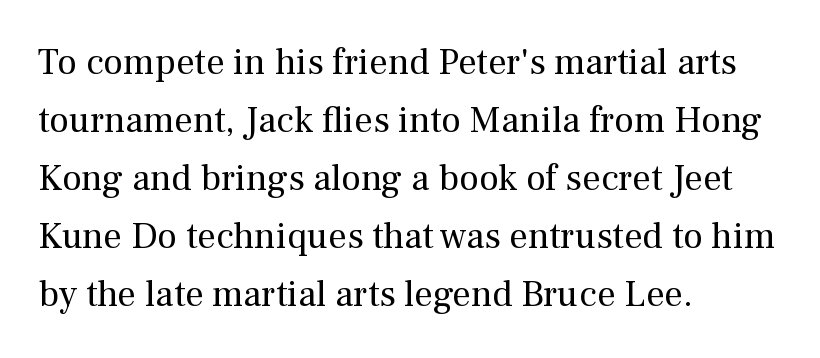
Vertical spacing — default. Note the varied advance widths — an 'i' is clearly narrower than an 'm'. The strokes are not fattened; the text isn't bold. Underline: absent.
